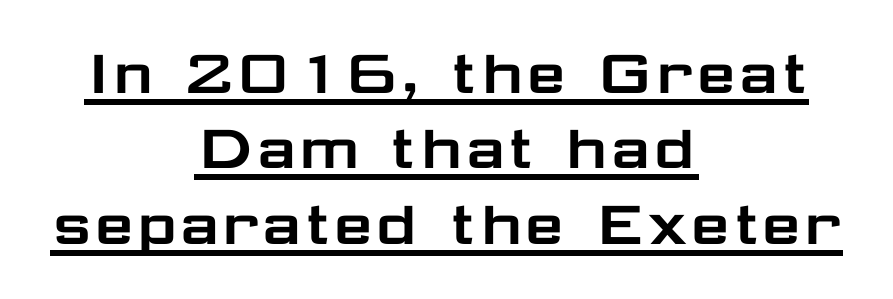
{"serif": "no", "italic": "no", "width": "wide", "stroke_contrast": "low", "x_height": "medium", "monospaced": "no", "underline": "yes", "align": "center", "line_spacing": "tight", "line_spacing_ratio": 1.06, "letter_spacing": "normal", "letter_spacing_em": 0.0, "glyph_px": 71}
